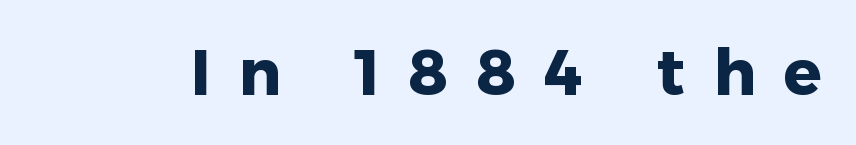
The image shows 63 px heavy sans-serif type, upright; set unusually wide letter spacing (+0.45 em), not underlined; low stroke contrast and a medium x-height.
